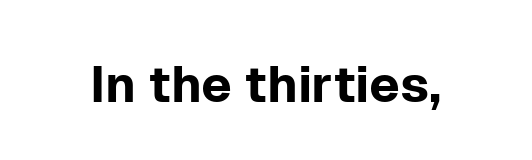
{"serif": "no", "italic": "no", "width": "normal", "stroke_contrast": "low", "x_height": "medium", "monospaced": "no", "underline": "no", "letter_spacing": "normal", "letter_spacing_em": 0.0, "glyph_px": 51}
